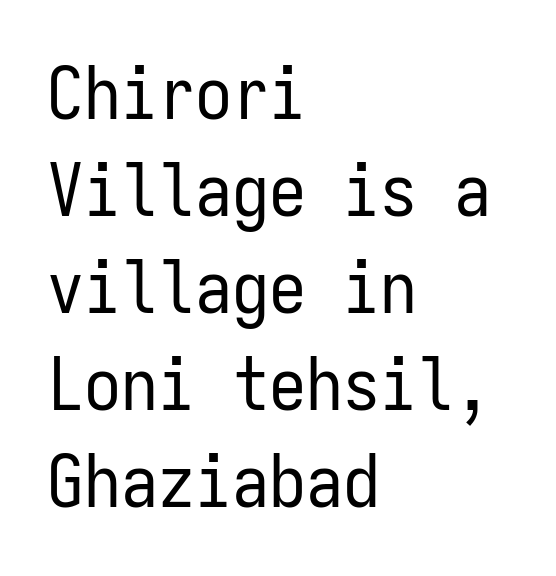
Tall strokes in this sample are plumb rather than angled. Letters rest on an invisible, unmarked baseline. What stands out about the letter spacing? Nothing — it is the standard amount. You could count columns in this text — the font is strictly monospaced. Horizontally, the lines are justified to the leading edge only. You can tell from the bare stems that sans-serif type was used.
